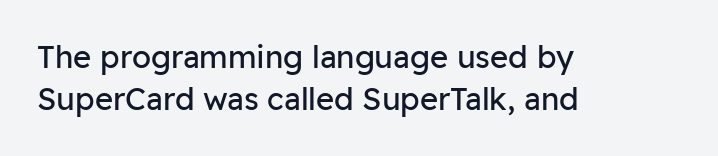
Q: Is the text bold? A: No.
Q: Is the text italic (slanted)? A: No, it is upright.
Q: Is the typeface a serif or a sans-serif typeface? A: Sans-serif.
Q: Is the text underlined? A: No.
Q: How is the paragraph aligned? A: Left-aligned.
Q: Is the spacing between letters normal or unusually wide? A: Normal.
Q: Is the spacing between lines tight, normal or loose? A: Normal.
Q: Width (condensed, normal, or wide)? A: Normal.
Q: Stroke contrast? A: Low.
Q: x-height? A: Medium.
Q: Monospaced? A: No.
